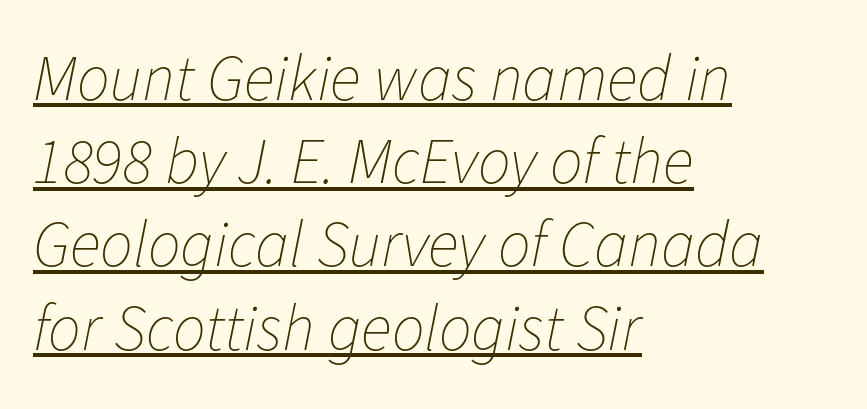
Nothing unusual about the tracking: characters are spaced as the font intends. Line spacing here is normal. One-word summary of the alignment: left. The letters are slanted; this is an italic face. Underline: present. The strokes are not fattened; the text isn't bold.
